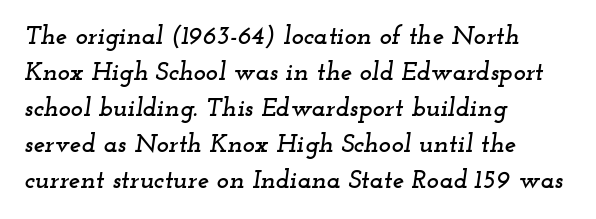
The image shows 26 px text type, italic (leaning right); set left-aligned, normal line spacing (1.38x), normal letter spacing, not underlined.
